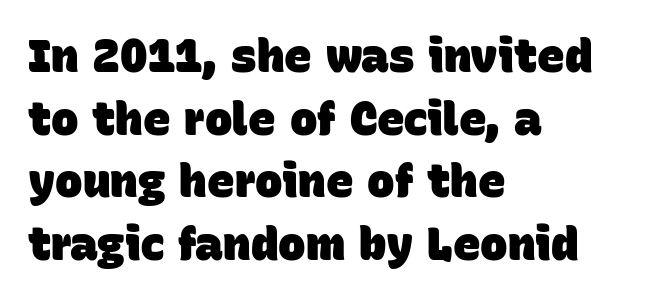
Q: Is the text bold? A: Yes.
Q: Is the typeface a serif or a sans-serif typeface? A: Sans-serif.
Q: Is the text underlined? A: No.
Q: How is the paragraph aligned? A: Left-aligned.
Q: Is the spacing between letters normal or unusually wide? A: Normal.
Q: Is the spacing between lines tight, normal or loose? A: Normal.
Q: Width (condensed, normal, or wide)? A: Normal.
Q: Stroke contrast? A: Low.
Q: x-height? A: Large.
Q: Monospaced? A: No.
